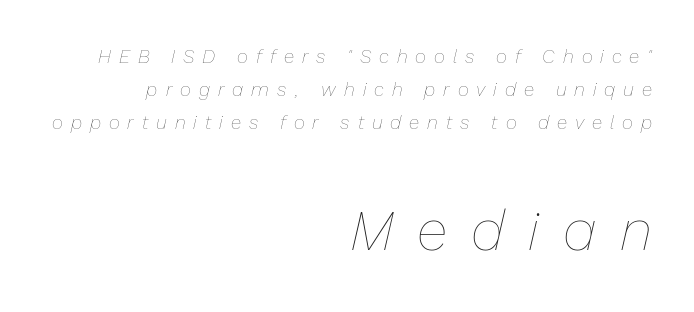
This sample uses expanded letter spacing, leaving extra air between glyphs. The following chunk of copy outweighs the initial chunk in type size. Does the copy run flush right? Yes — the right margin is perfectly even. This is not heavy type; no bold has been used. This rendering features lettering with no underline.
